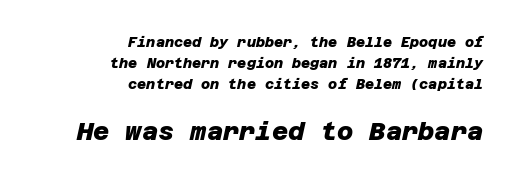
Q: Is the text bold? A: Yes.
Q: Is the text underlined? A: No.
Q: How is the paragraph aligned? A: Right-aligned.
Q: Is the spacing between letters normal or unusually wide? A: Normal.
Q: Is the spacing between lines tight, normal or loose? A: Normal.
Q: Which block of text is set in a larger size, the first (top) or the second (bottom)? A: The second (bottom) one.
